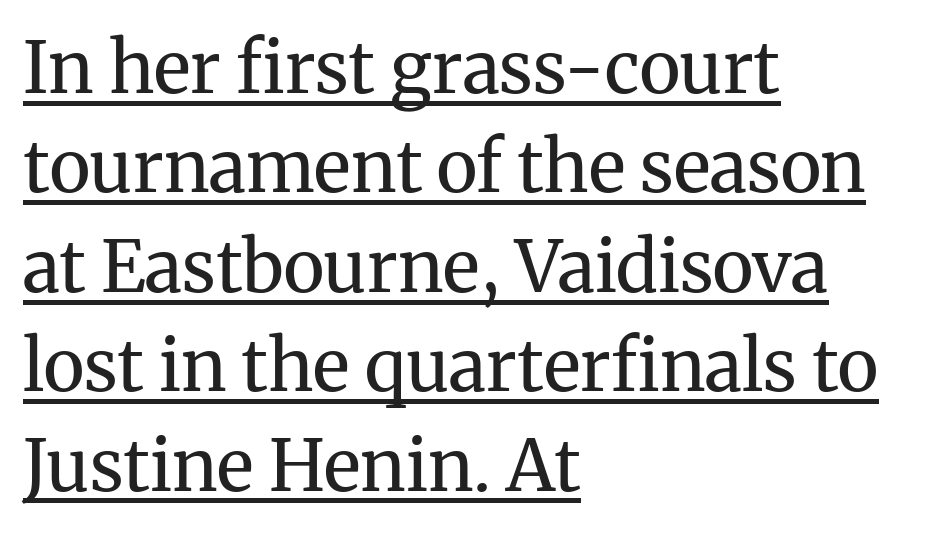
The letters advance in unequal steps, a hallmark of proportional type. The specimen reads as upright at a glance. To sum up the face: it has serifs. The passage shown is not bold in any degree. A typesetter would call this leading conventional body-copy spacing. A typesetter would call this zero additional tracking.
